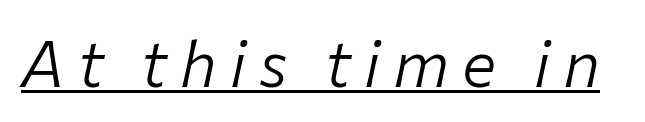
No chunkiness to these letters — they're not bold. Characters are canted at an angle relative to the baseline's perpendicular. Underlined type. Note the varied advance widths — an 'i' is clearly narrower than an 'm'. The gaps between neighbouring characters are conspicuously large.
